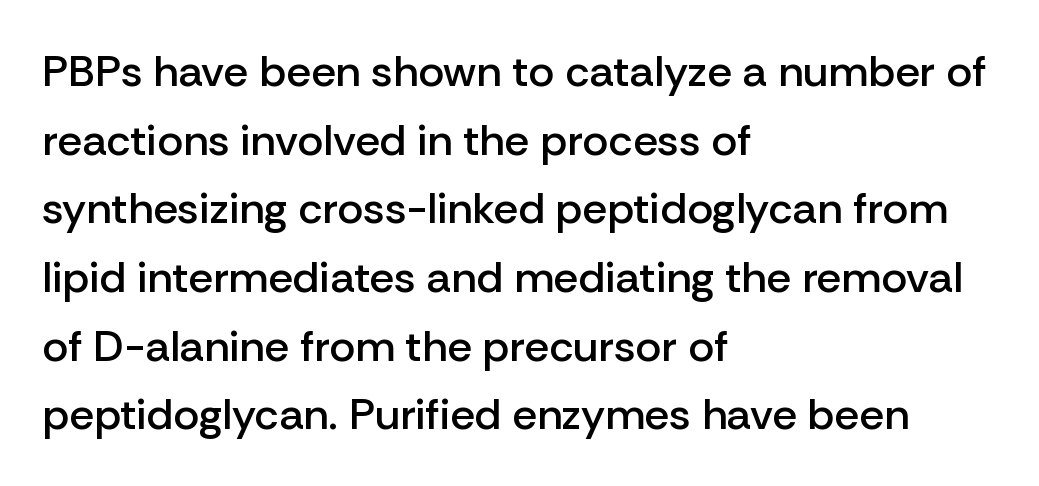
{"serif": "no", "italic": "no", "bold": "semi", "weight": "semibold", "width": "normal", "stroke_contrast": "low", "x_height": "medium", "monospaced": "no", "underline": "no", "align": "left", "line_spacing": "normal", "line_spacing_ratio": 1.56, "letter_spacing": "normal", "letter_spacing_em": 0.0, "glyph_px": 44}
